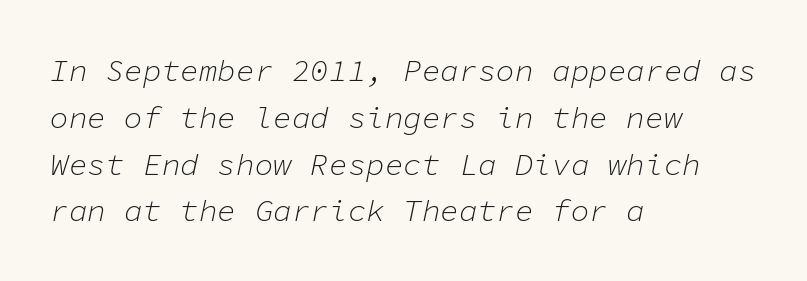
{"italic": "yes", "lean": "right", "slant_degrees": 11, "bold": "no", "weight": "light", "width": "normal", "stroke_contrast": "low", "x_height": "medium", "monospaced": "yes", "underline": "no", "align": "left", "line_spacing": "normal", "line_spacing_ratio": 1.51, "letter_spacing": "normal", "letter_spacing_em": 0.0, "glyph_px": 31}
